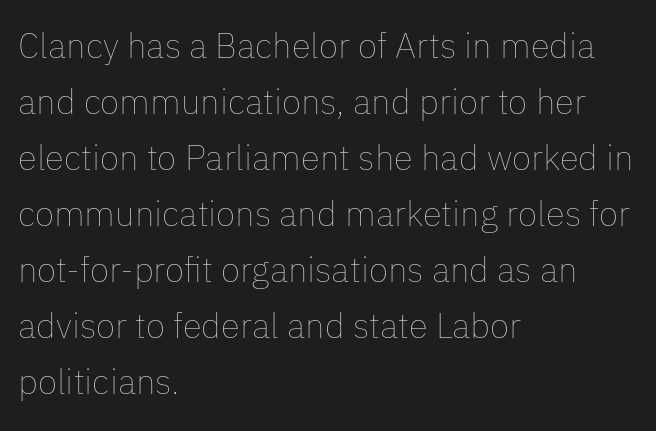
Q: Is the text bold? A: No.
Q: Is the text italic (slanted)? A: No, it is upright.
Q: Is the text underlined? A: No.
Q: How is the paragraph aligned? A: Left-aligned.
Q: Is the spacing between letters normal or unusually wide? A: Normal.
Q: Is the spacing between lines tight, normal or loose? A: Normal.
Q: Width (condensed, normal, or wide)? A: Normal.
Q: Stroke contrast? A: Low.
Q: x-height? A: Medium.
Q: Monospaced? A: No.
